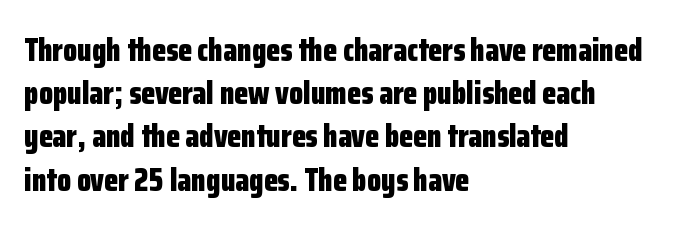
Q: Is the text bold? A: Yes.
Q: Is the text italic (slanted)? A: No, it is upright.
Q: Is the typeface a serif or a sans-serif typeface? A: Sans-serif.
Q: Is the text underlined? A: No.
Q: How is the paragraph aligned? A: Left-aligned.
Q: Is the spacing between letters normal or unusually wide? A: Normal.
Q: Is the spacing between lines tight, normal or loose? A: Normal.
Q: Width (condensed, normal, or wide)? A: Condensed.
Q: Stroke contrast? A: Low.
Q: x-height? A: Medium.
Q: Monospaced? A: No.
